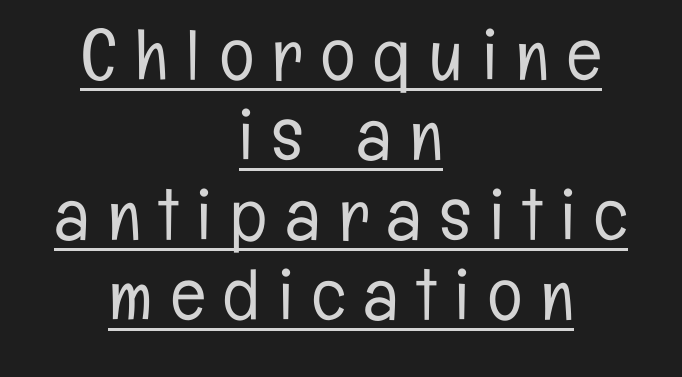
The image shows 72 px light, condensed sans-serif type, upright; set centered, tight line spacing (1.11x), unusually wide letter spacing (+0.26 em), underlined; low stroke contrast and a medium x-height.
